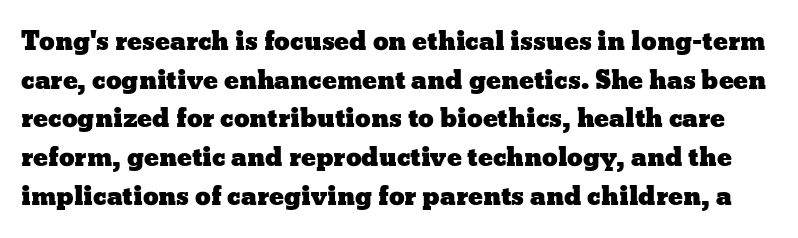
The image shows 25 px text type, upright; set normal line spacing (1.55x), normal letter spacing, not underlined.
